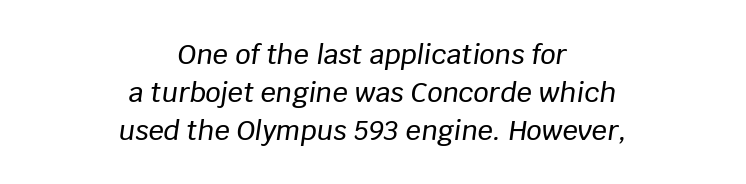
The image shows 27 px text type, italic (leaning right); set centered, normal line spacing (1.4x), normal letter spacing, not underlined.
